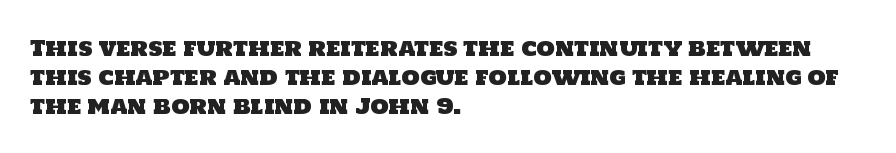
{"underline": "no", "align": "left", "line_spacing": "normal", "line_spacing_ratio": 1.38, "letter_spacing": "normal", "letter_spacing_em": 0.0, "glyph_px": 21}
